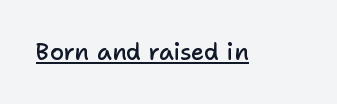
The image shows 23 px text type, upright; set normal letter spacing, underlined.
